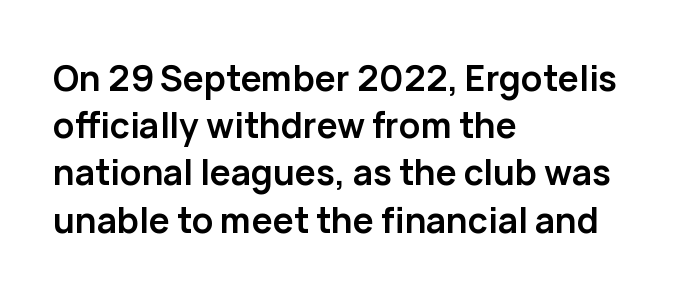
The image shows 35 px semibold sans-serif type, upright; set left-aligned, normal line spacing (1.35x), normal letter spacing, not underlined; low stroke contrast and a medium x-height.
